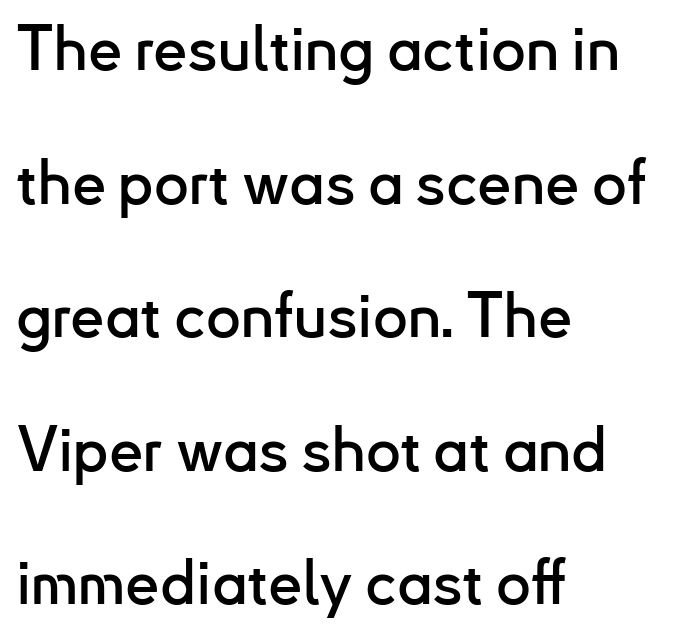
Standard letterfit; no display-style spreading of the glyphs. The text was rendered using a sans face with plain stroke endings. Airy leading. These lines are rendered in a variable-pitch font. Any mark beneath the type? The region is blank.
